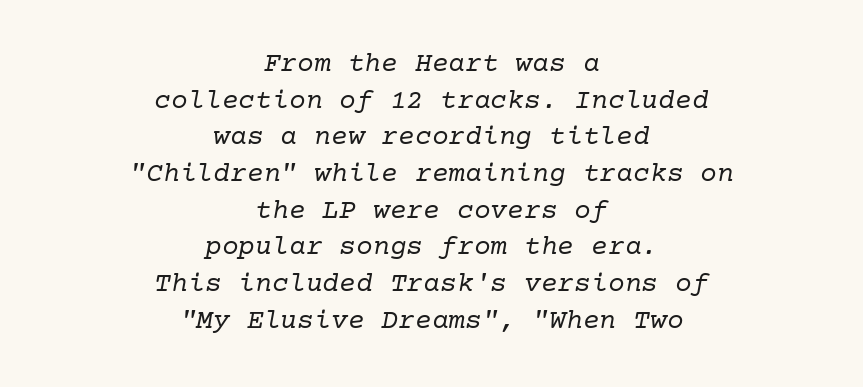
No word sits above an underline. The type family on display is of the serif kind. If you drew a line through each stem, it would be angled. The horizontal fit of the characters is conventional and even.
